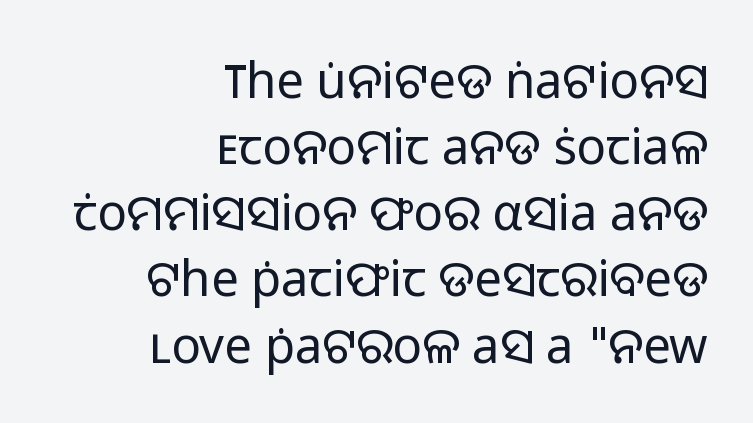
{"serif": "no", "italic": "no", "bold": "no", "weight": "regular", "width": "normal", "stroke_contrast": "low", "x_height": "medium", "monospaced": "no", "underline": "no", "align": "right", "line_spacing": "normal", "line_spacing_ratio": 1.35, "letter_spacing": "normal", "letter_spacing_em": 0.0, "glyph_px": 49}
